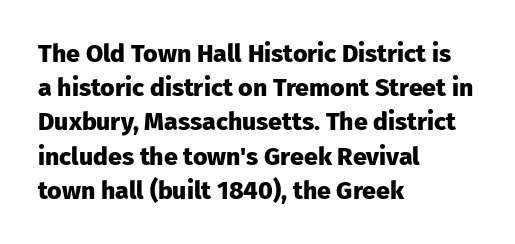
{"italic": "no", "bold": "yes", "underline": "no", "align": "left", "line_spacing": "normal", "line_spacing_ratio": 1.37, "letter_spacing": "normal", "letter_spacing_em": 0.0, "glyph_px": 25}
